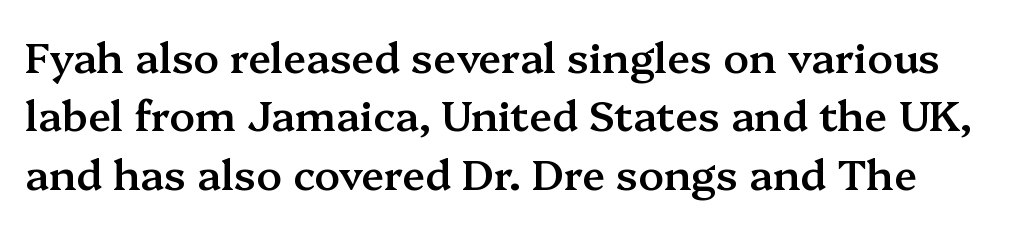
The rendering uses natural spacing where letterforms have individual widths. These lines are composed in type with serifs. Does the lettering tilt? It doesn't — this is upright. Leading: standard. The gap between lines stays unmarked.
